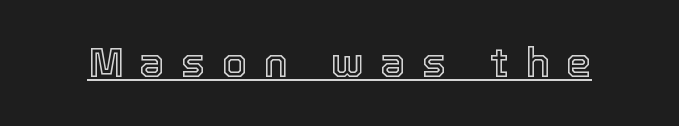
{"italic": "no", "width": "normal", "x_height": "medium", "monospaced": "no", "underline": "yes", "letter_spacing": "wide", "letter_spacing_em": 0.39, "glyph_px": 41}
